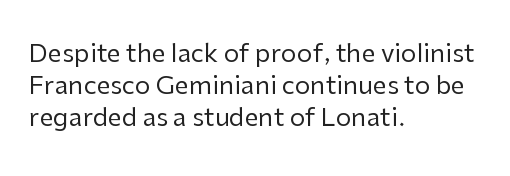
The image shows 25 px text type, upright; set left-aligned, normal line spacing (1.29x), normal letter spacing, not underlined.
